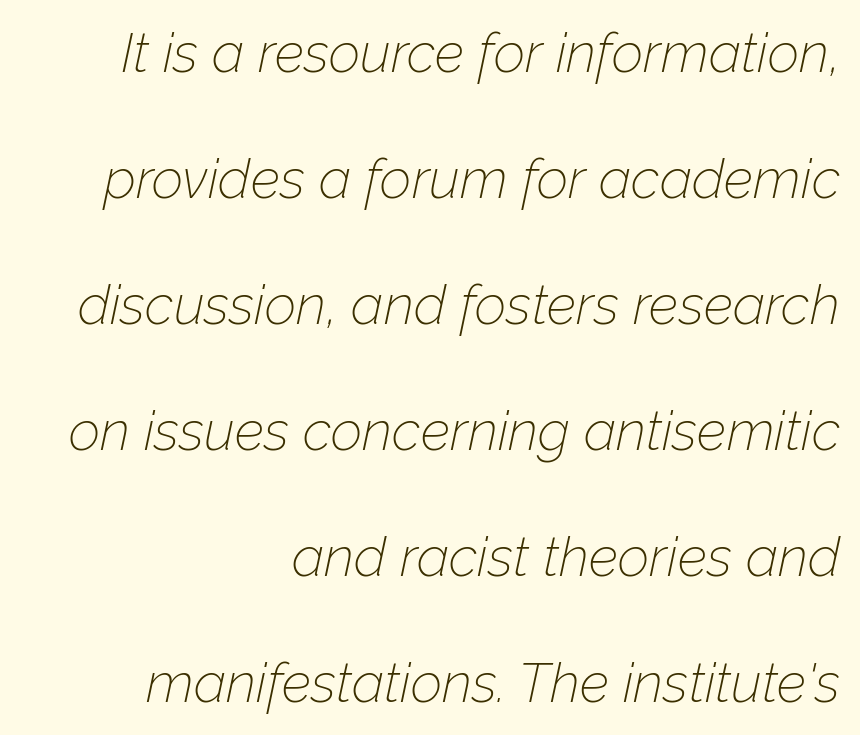
{"italic": "yes", "lean": "right", "slant_degrees": 12, "bold": "no", "weight": "thin", "width": "normal", "stroke_contrast": "low", "x_height": "medium", "monospaced": "no", "underline": "no", "align": "right", "line_spacing": "loose", "line_spacing_ratio": 2.29, "letter_spacing": "normal", "letter_spacing_em": 0.0, "glyph_px": 55}
